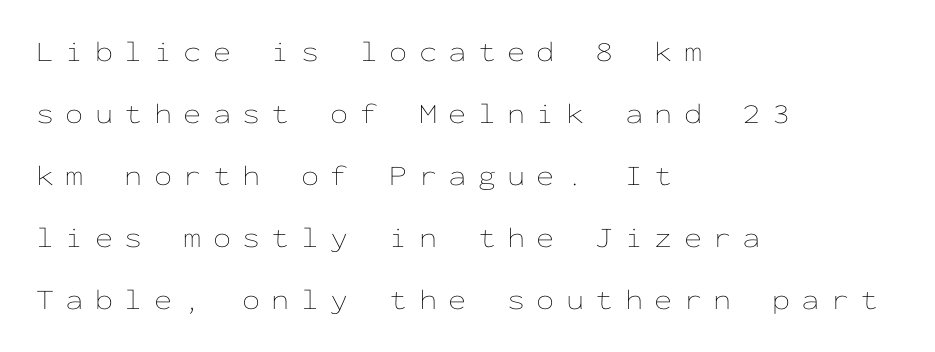
Q: Is the text bold? A: No.
Q: Is the text italic (slanted)? A: No, it is upright.
Q: Is the text underlined? A: No.
Q: How is the paragraph aligned? A: Left-aligned.
Q: Is the spacing between letters normal or unusually wide? A: Unusually wide.
Q: Is the spacing between lines tight, normal or loose? A: Loose.
Q: Width (condensed, normal, or wide)? A: Wide.
Q: Stroke contrast? A: Low.
Q: x-height? A: Medium.
Q: Monospaced? A: Yes.
